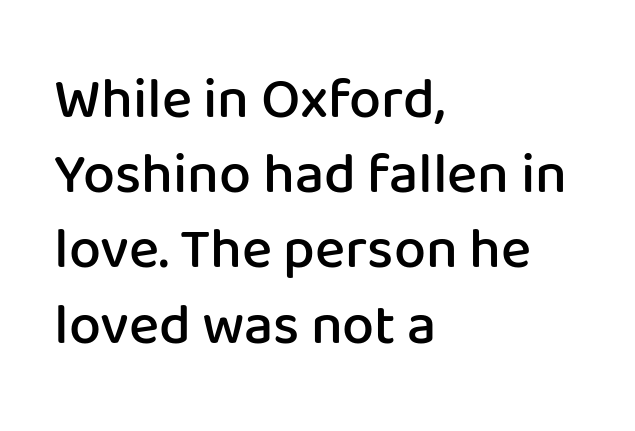
Q: Is the text bold? A: Semi-bold.
Q: Is the text italic (slanted)? A: No, it is upright.
Q: Is the typeface a serif or a sans-serif typeface? A: Sans-serif.
Q: Is the text underlined? A: No.
Q: How is the paragraph aligned? A: Left-aligned.
Q: Is the spacing between letters normal or unusually wide? A: Normal.
Q: Is the spacing between lines tight, normal or loose? A: Normal.
Q: Width (condensed, normal, or wide)? A: Normal.
Q: Stroke contrast? A: Low.
Q: x-height? A: Medium.
Q: Monospaced? A: No.
